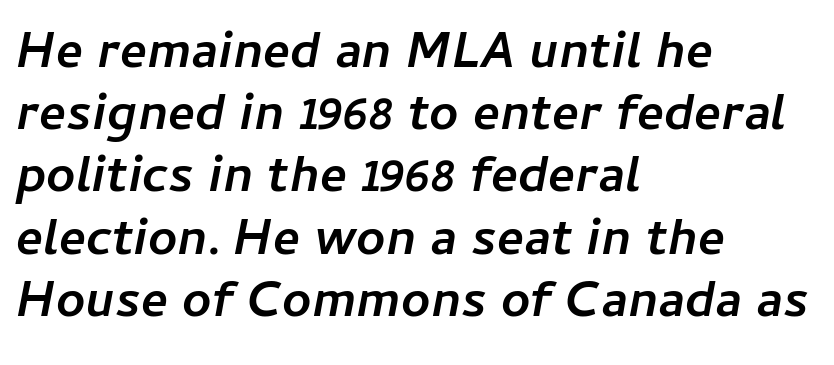
The image shows 51 px semibold type, italic (leaning right); set left-aligned, line spacing 1.22x, normal letter spacing, not underlined; low stroke contrast and a medium x-height.
